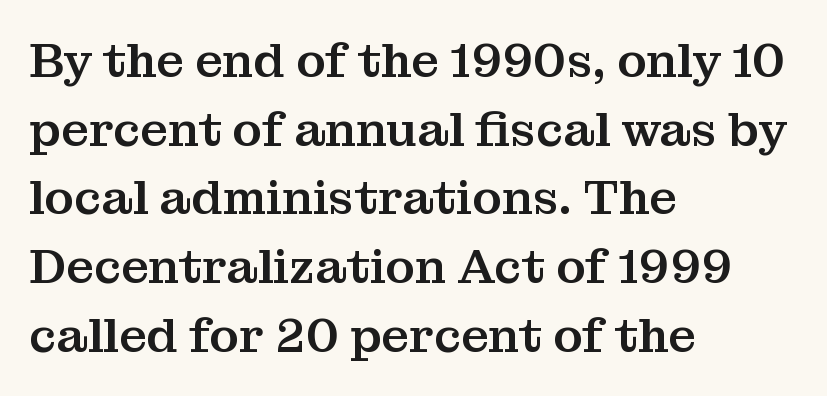
{"serif": "yes", "italic": "no", "width": "normal", "stroke_contrast": "medium", "x_height": "medium", "monospaced": "no", "underline": "no", "align": "left", "line_spacing": "normal", "line_spacing_ratio": 1.43, "letter_spacing": "normal", "letter_spacing_em": 0.0, "glyph_px": 48}
